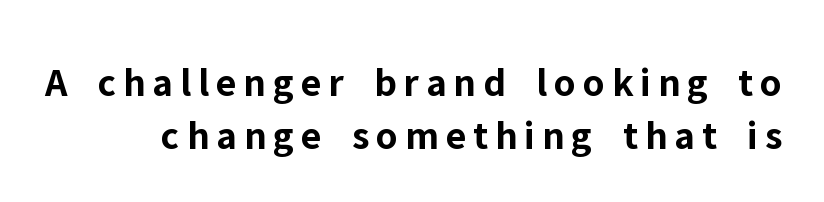
The image shows 41 px bold sans-serif type, upright; set normal line spacing (1.3x), not underlined; low stroke contrast and a medium x-height.
